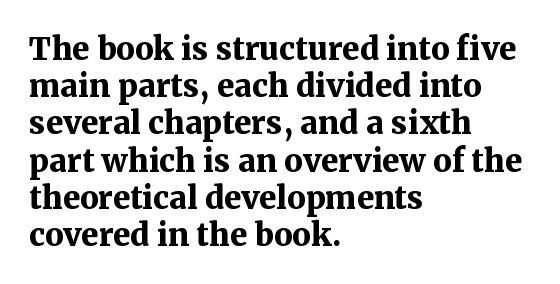
Q: Is the text bold? A: Yes.
Q: Is the text italic (slanted)? A: No, it is upright.
Q: Is the typeface a serif or a sans-serif typeface? A: Serif.
Q: Is the text underlined? A: No.
Q: How is the paragraph aligned? A: Left-aligned.
Q: Is the spacing between letters normal or unusually wide? A: Normal.
Q: Width (condensed, normal, or wide)? A: Normal.
Q: Stroke contrast? A: Medium.
Q: x-height? A: Medium.
Q: Monospaced? A: No.
